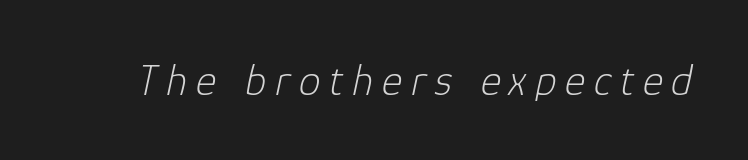
{"italic": "yes", "lean": "right", "slant_degrees": 12, "bold": "no", "weight": "light", "width": "normal", "stroke_contrast": "low", "x_height": "medium", "monospaced": "no", "underline": "no", "letter_spacing": "wide", "letter_spacing_em": 0.2, "glyph_px": 44}
